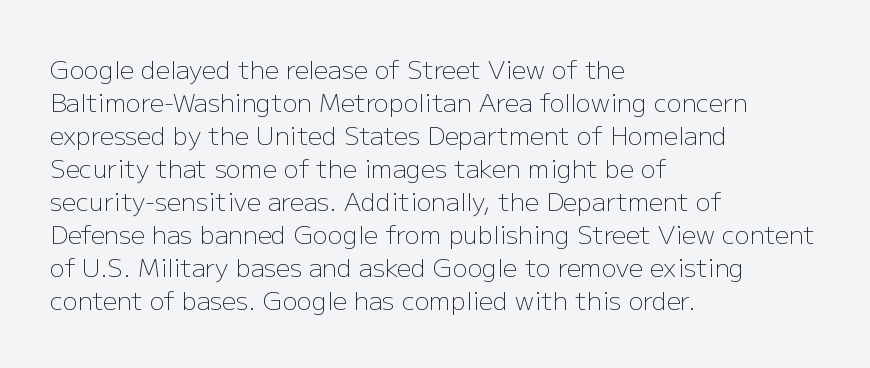
The image shows 25 px text type, upright; set left-aligned, normal line spacing (1.32x), normal letter spacing, not underlined.
